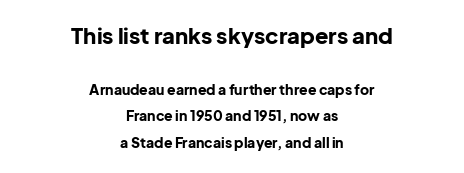
{"italic": "no", "bold": "yes", "underline": "no", "align": "center", "line_spacing_ratio": 1.88, "letter_spacing": "normal", "letter_spacing_em": 0.0, "larger_block": "first", "size_ratio": 1.57, "glyph_px": 22}
